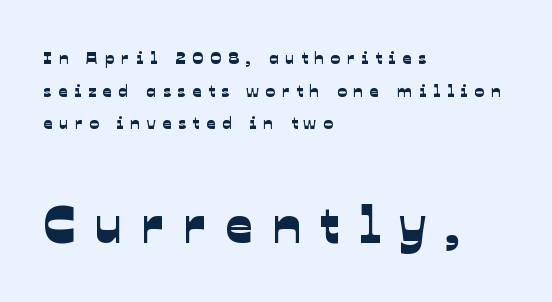
The image shows 53 px sans-serif type; set left-aligned, line spacing 1.81x, unusually wide letter spacing (+0.37 em), not underlined; the second (bottom) block is 2.94x larger; low stroke contrast and a medium x-height.
